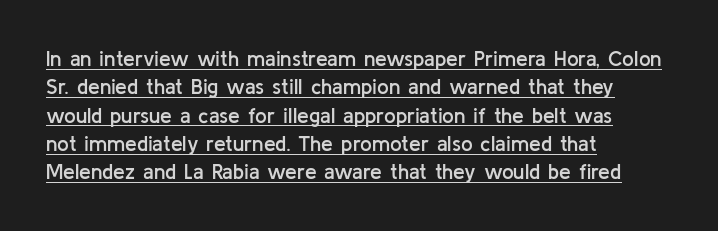
This rendering leaves character spacing at its baseline value. The letters are semibold — heavier than regular but short of a full bold. Check the space under the baseline: a stroke is drawn there. This sample keeps an unexceptional amount of space between lines. Tall strokes in this sample are plumb rather than angled.
